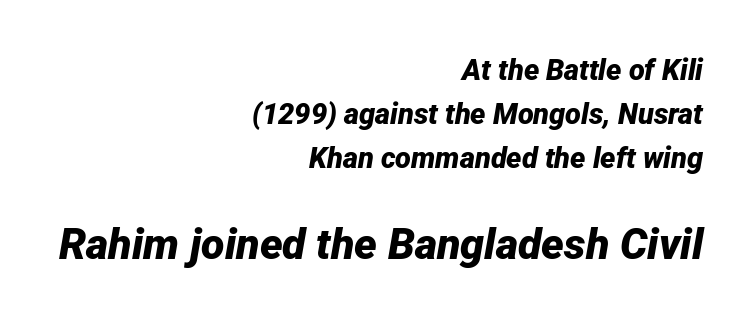
{"italic": "yes", "lean": "right", "slant_degrees": 12, "bold": "yes", "weight": "bold", "width": "normal", "stroke_contrast": "low", "x_height": "medium", "monospaced": "no", "underline": "no", "align": "right", "line_spacing": "normal", "line_spacing_ratio": 1.51, "letter_spacing": "normal", "letter_spacing_em": 0.0, "larger_block": "second", "size_ratio": 1.48, "glyph_px": 43}
